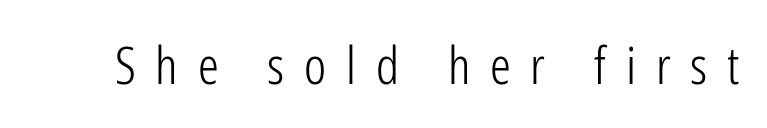
{"serif": "no", "italic": "no", "bold": "no", "weight": "light", "width": "condensed", "stroke_contrast": "low", "x_height": "medium", "monospaced": "no", "underline": "no", "letter_spacing": "wide", "letter_spacing_em": 0.38, "glyph_px": 52}
